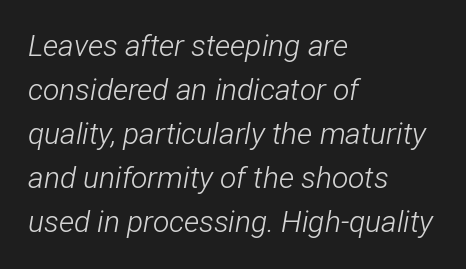
{"italic": "yes", "lean": "right", "slant_degrees": 12, "bold": "no", "weight": "light", "width": "condensed", "stroke_contrast": "low", "x_height": "medium", "monospaced": "no", "underline": "no", "align": "left", "line_spacing": "normal", "line_spacing_ratio": 1.47, "letter_spacing": "normal", "letter_spacing_em": 0.0, "glyph_px": 30}
